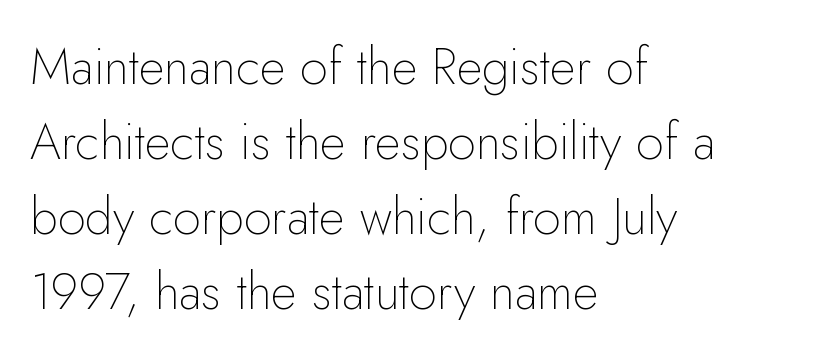
Quick note: underline off. The passage shown stacks its lines at a standard gap. No extra ink here — the face is not bold. The passage shown is typed in a proportional face where columns would drift. These lines stack with their left ends in a neat column. In terms of letterspacing, this is plain default setting.
